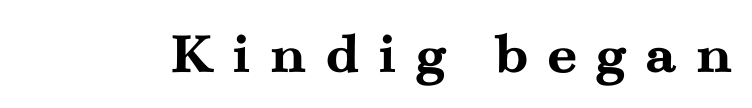
The image shows 60 px semibold, wide serif type, upright; set unusually wide letter spacing (+0.29 em), not underlined; medium stroke contrast and a small x-height.
